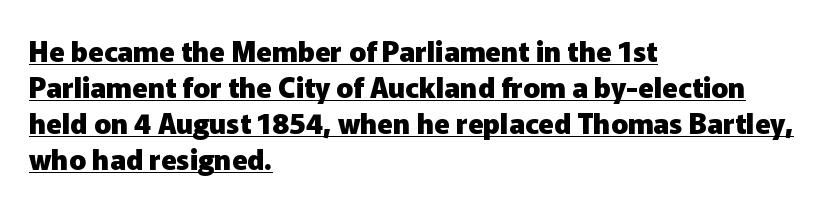
This sample is left-justified, so line endings fall wherever the words run out. Between one letter and the next there's only the usual sliver of space. The line-height multiplier appears to be the usual default. The face used here is a sans, in the tradition of grotesques and geometrics. Style check: upright. Typesetter's note: full bold, strokes at maximum text heaviness.
